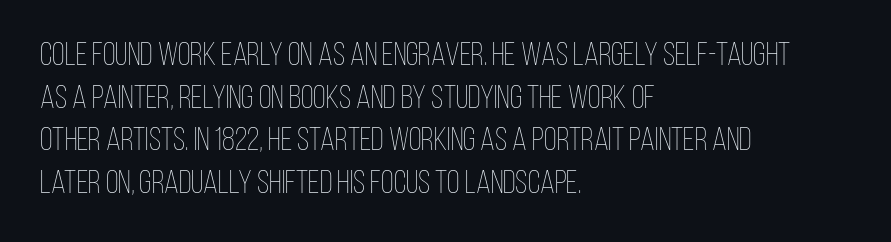
Q: Is the text bold? A: No.
Q: Is the text italic (slanted)? A: No, it is upright.
Q: Is the text underlined? A: No.
Q: How is the paragraph aligned? A: Left-aligned.
Q: Is the spacing between letters normal or unusually wide? A: Normal.
Q: Is the spacing between lines tight, normal or loose? A: Normal.
Q: Width (condensed, normal, or wide)? A: Condensed.
Q: Stroke contrast? A: Low.
Q: x-height? A: Large.
Q: Monospaced? A: No.
